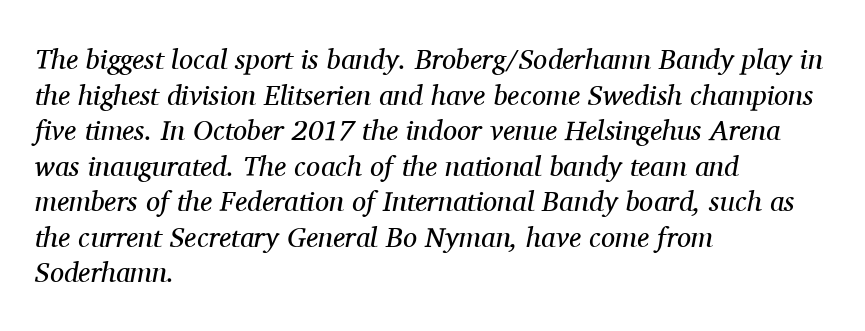
The designer left line spacing at the default. The letters advance in unequal steps, a hallmark of proportional type. Yep, that's italic — everything's leaning. Unlike a clean sans, this face finishes its strokes with serifs.
